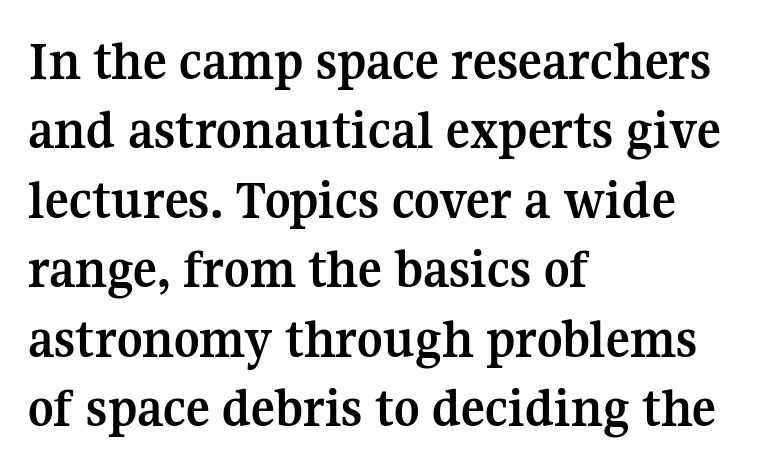
Heft: maximum for text — a bold. The face used here is proportionally spaced, like ordinary book or web type. A roman cut, with each character standing at attention. The line texture is even and compact thanks to regular tracking. Unmarked baselines from the first word to the last. These lines are composed in type with serifs.
